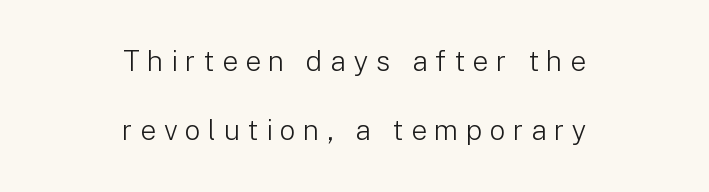
Letterform terminals end flat and unadorned throughout the passage. A typesetter would call this leading open, well beyond the default. Honestly, the letter spacing is so wide it's the main thing you notice. Posture: upright roman. Each stroke keeps to a modest, everyday thickness or less. A student would call this center alignment; a typographer would say set centered.
